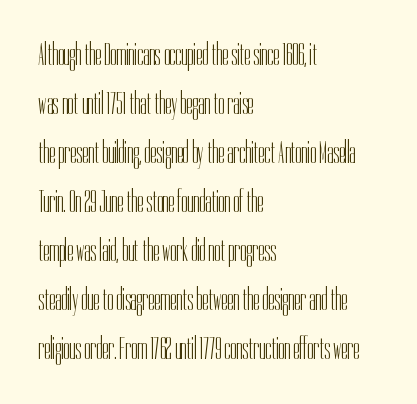
The image shows 31 px light, condensed sans-serif type, upright; set left-aligned, normal line spacing (1.58x), normal letter spacing, not underlined; low stroke contrast and a medium x-height.
